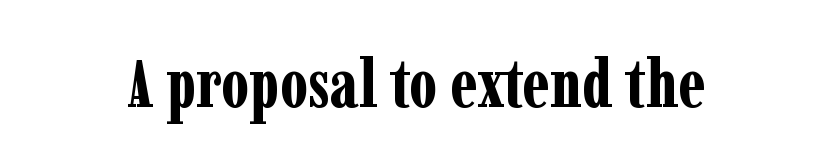
{"serif": "yes", "italic": "no", "bold": "yes", "weight": "bold", "width": "condensed", "stroke_contrast": "low", "x_height": "medium", "monospaced": "no", "underline": "no", "letter_spacing": "normal", "letter_spacing_em": 0.0, "glyph_px": 68}
